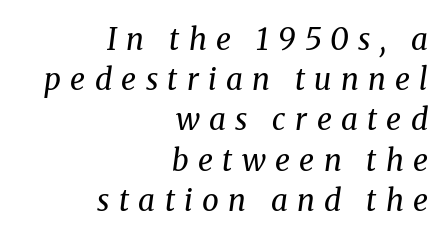
Stroke terminals: seriffed. Leftover space on each line is placed entirely before the opening word. Think of a printed novel: that variable character pitch is what you see here. Weight: not bold — regular or lighter. The words here are not underlined. How are the letters spaced? Widely, with obvious added tracking.
